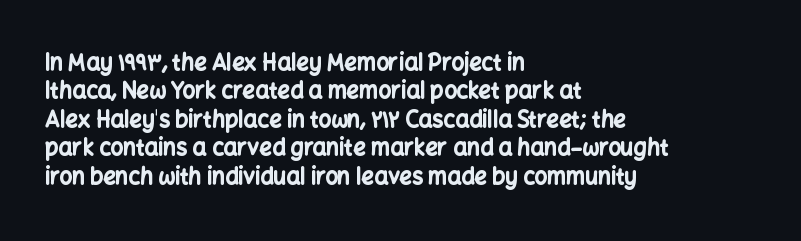
This is the regular roman posture of the typeface. The lines in this sample share a left origin and differ only in where they stop. Standard letterfit; no display-style spreading of the glyphs. Heavy-handed strokes throughout: this text is bold. The space directly below the letters is spotless.
